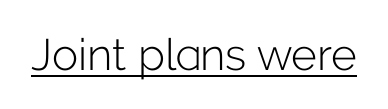
Rendered with straight, roman letterforms. The face used here is a sans, in the tradition of grotesques and geometrics. The typeface has the unassuming heft of standard copy or less. The face used here appears with an underline applied.
